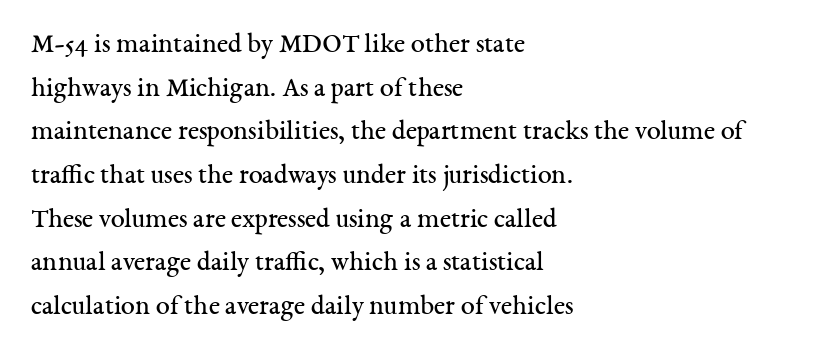
The image shows 28 px regular-weight serif type, upright; set left-aligned, normal line spacing (1.56x), normal letter spacing, not underlined; medium stroke contrast and a medium x-height.
